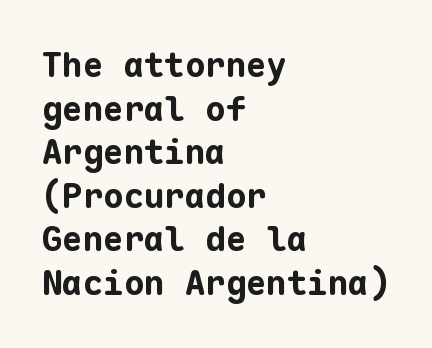
{"serif": "no", "italic": "no", "bold": "yes", "weight": "bold", "width": "normal", "stroke_contrast": "low", "x_height": "medium", "monospaced": "yes", "underline": "no", "align": "left", "line_spacing": "normal", "line_spacing_ratio": 1.28, "letter_spacing": "normal", "letter_spacing_em": 0.0, "glyph_px": 34}
